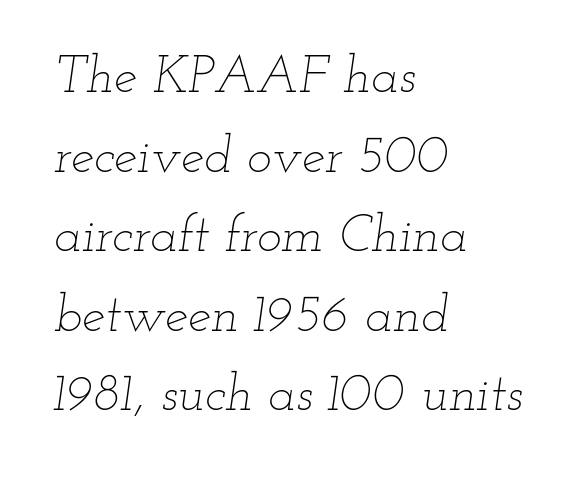
The rows are spaced the way most documents space them. Lines of text with bare space underneath. Think of a printed novel: that variable character pitch is what you see here. Is the type heavy? It reads as light-to-regular instead. In CSS terms this would be text-align: left.
